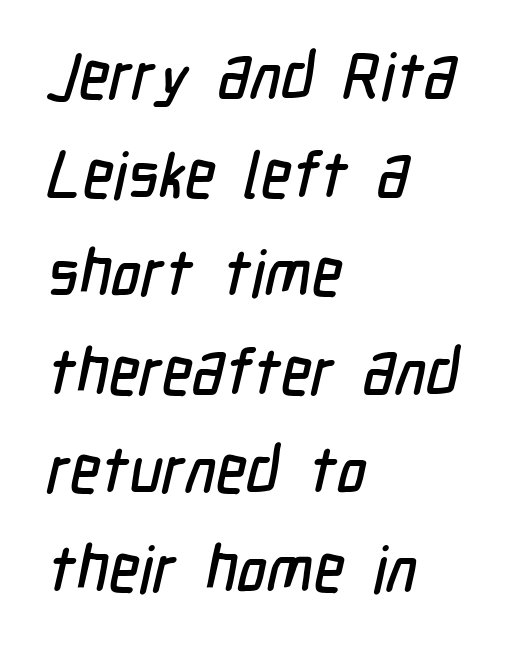
{"serif": "no", "width": "condensed", "stroke_contrast": "low", "x_height": "medium", "monospaced": "no", "underline": "no", "align": "left", "line_spacing": "normal", "line_spacing_ratio": 1.54, "letter_spacing": "normal", "letter_spacing_em": 0.0, "glyph_px": 64}
